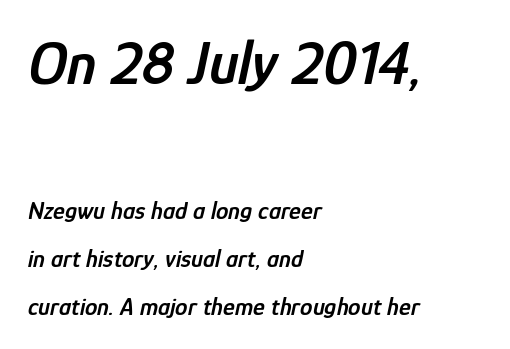
Q: Is the text bold? A: Semi-bold.
Q: Is the text italic (slanted)? A: Yes, it leans right by about 12 degrees.
Q: Is the text underlined? A: No.
Q: How is the paragraph aligned? A: Left-aligned.
Q: Is the spacing between letters normal or unusually wide? A: Normal.
Q: Is the spacing between lines tight, normal or loose? A: Loose.
Q: Which block of text is set in a larger size, the first (top) or the second (bottom)? A: The first (top) one.
Q: Width (condensed, normal, or wide)? A: Condensed.
Q: Stroke contrast? A: Low.
Q: x-height? A: Medium.
Q: Monospaced? A: No.
